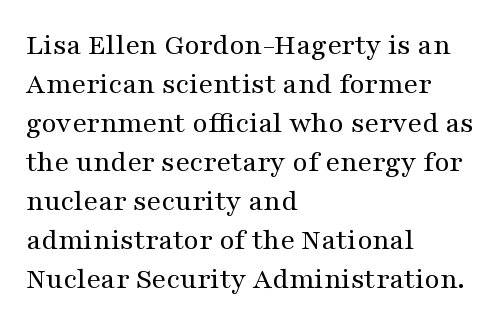
The image shows 31 px regular-weight, wide serif type, upright; set left-aligned, normal line spacing (1.26x), normal letter spacing, not underlined; medium stroke contrast and a medium x-height.
